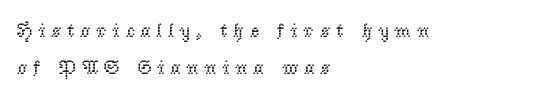
The image shows 20 px text type, upright; set left-aligned, line spacing 1.84x, unusually wide letter spacing (+0.27 em), not underlined.
